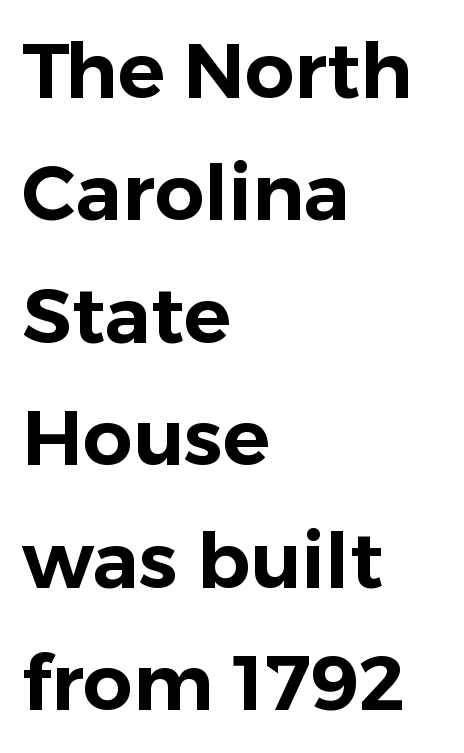
Q: Is the text italic (slanted)? A: No, it is upright.
Q: Is the typeface a serif or a sans-serif typeface? A: Sans-serif.
Q: Is the text underlined? A: No.
Q: How is the paragraph aligned? A: Left-aligned.
Q: Is the spacing between letters normal or unusually wide? A: Normal.
Q: Is the spacing between lines tight, normal or loose? A: Normal.
Q: Width (condensed, normal, or wide)? A: Normal.
Q: Stroke contrast? A: Low.
Q: x-height? A: Medium.
Q: Monospaced? A: No.
